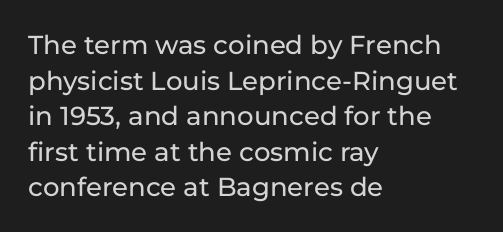
{"italic": "no", "underline": "no", "align": "left", "line_spacing": "normal", "line_spacing_ratio": 1.37, "letter_spacing": "normal", "letter_spacing_em": 0.0, "glyph_px": 26}
